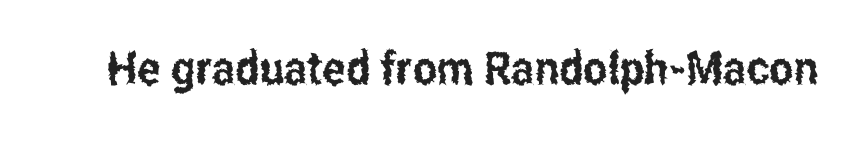
{"serif": "no", "italic": "no", "width": "condensed", "stroke_contrast": "low", "x_height": "medium", "monospaced": "no", "underline": "no", "letter_spacing": "normal", "letter_spacing_em": 0.0, "glyph_px": 46}
